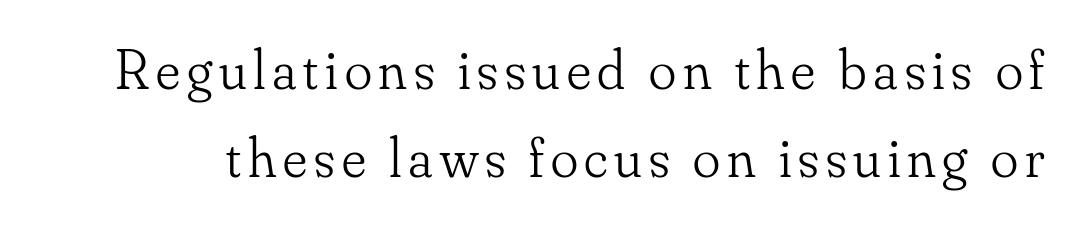
Q: Is the text bold? A: No.
Q: Is the text italic (slanted)? A: No, it is upright.
Q: Is the typeface a serif or a sans-serif typeface? A: Serif.
Q: Is the text underlined? A: No.
Q: Is the spacing between lines tight, normal or loose? A: Normal.
Q: Width (condensed, normal, or wide)? A: Normal.
Q: Stroke contrast? A: Low.
Q: x-height? A: Small.
Q: Monospaced? A: No.
